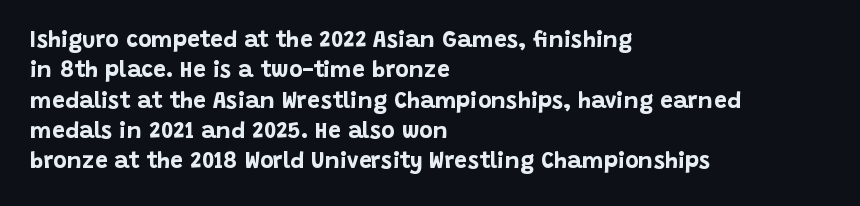
Q: Is the text bold? A: Yes.
Q: Is the text italic (slanted)? A: No, it is upright.
Q: Is the text underlined? A: No.
Q: How is the paragraph aligned? A: Left-aligned.
Q: Is the spacing between letters normal or unusually wide? A: Normal.
Q: Is the spacing between lines tight, normal or loose? A: Normal.
